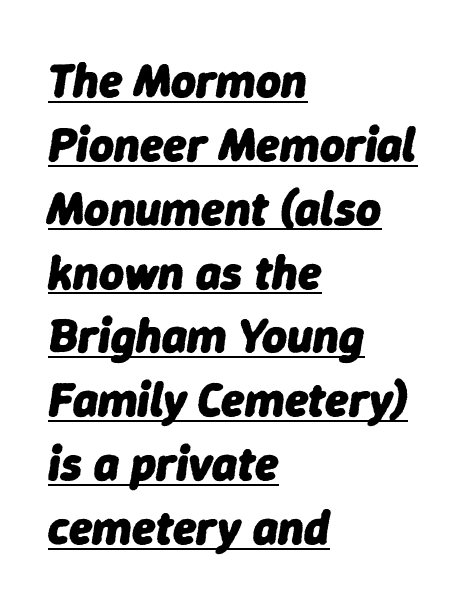
{"italic": "yes", "lean": "right", "slant_degrees": 9, "bold": "yes", "weight": "heavy", "width": "normal", "stroke_contrast": "low", "x_height": "medium", "monospaced": "no", "underline": "yes", "align": "left", "line_spacing": "normal", "line_spacing_ratio": 1.33, "letter_spacing": "normal", "letter_spacing_em": 0.0, "glyph_px": 48}
